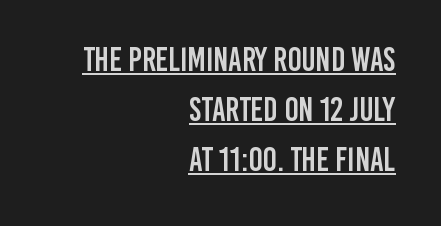
The lines are quadded right. Classification — sans serif. Think of a printed novel: that variable character pitch is what you see here. Looks like someone drew a line under every word here.
